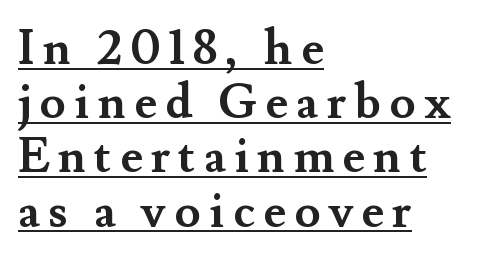
The image shows 48 px semibold serif type, upright; set left-aligned, tight line spacing (1.13x), underlined; medium stroke contrast and a small x-height.
